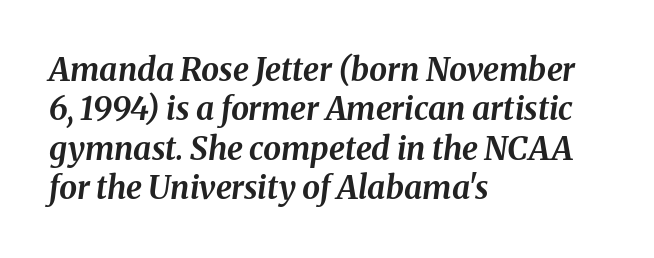
{"italic": "yes", "lean": "right", "slant_degrees": 8, "bold": "yes", "weight": "bold", "width": "normal", "stroke_contrast": "medium", "x_height": "medium", "monospaced": "no", "underline": "no", "align": "left", "line_spacing_ratio": 1.23, "letter_spacing": "normal", "letter_spacing_em": 0.0, "glyph_px": 32}
